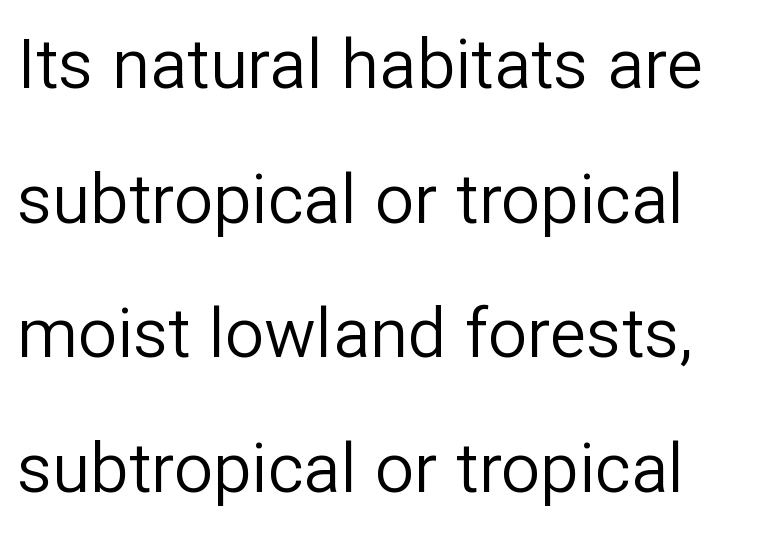
The image shows 69 px regular-weight sans-serif type, upright; set left-aligned, loose line spacing (1.95x), normal letter spacing, not underlined; low stroke contrast and a medium x-height.
